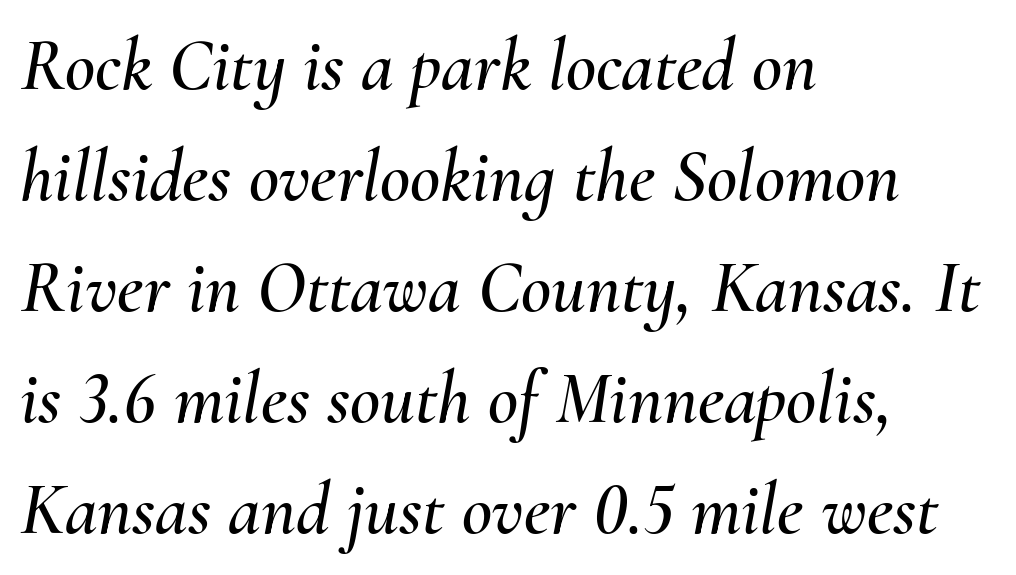
The face used here is rendered with its standard letterfit. The text carries the slant typical of an italic or oblique font. Left-aligned paragraph, ragged on the right. Think of a printed novel: that variable character pitch is what you see here. How would I describe the line gaps? Plain and ordinary. The space directly below the letters is spotless.
